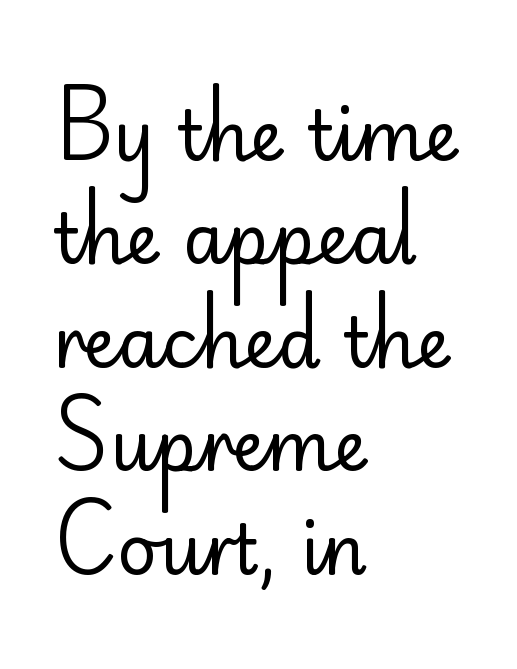
The image shows 69 px regular-weight sans-serif type, upright; set left-aligned, normal line spacing (1.5x), normal letter spacing, not underlined; low stroke contrast and a small x-height.
